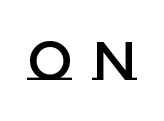
{"italic": "no", "width": "normal", "stroke_contrast": "low", "x_height": "large", "monospaced": "no", "underline": "no", "letter_spacing": "wide", "letter_spacing_em": 0.36, "glyph_px": 54}
